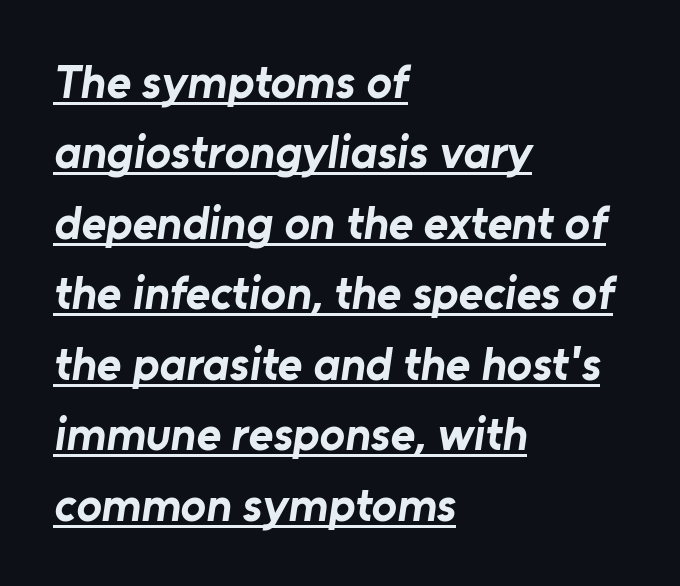
Check where the strokes stop: nothing finishes them off — pure sans. The strokes are fattened all the way to bold. Students, observe the line beneath the letters — that is underlining. Every row of glyphs begins at an identical x-position on the left. Caption: standard tracking, unaltered. This sample has the flowing, uneven cadence of proportional lettering.
